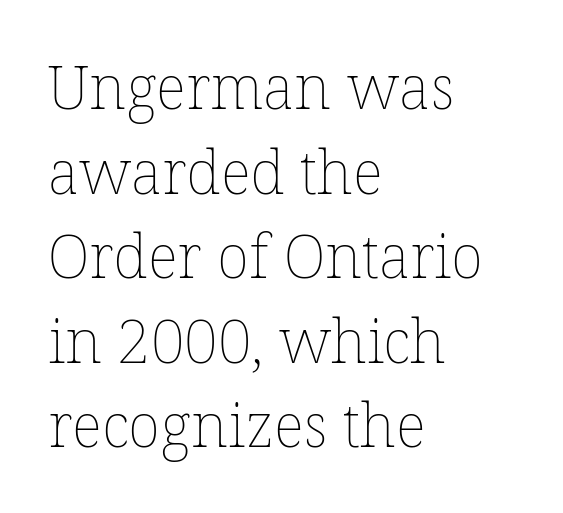
The image shows 60 px thin type, upright; set left-aligned, normal line spacing (1.41x), normal letter spacing, not underlined; low stroke contrast and a medium x-height.
